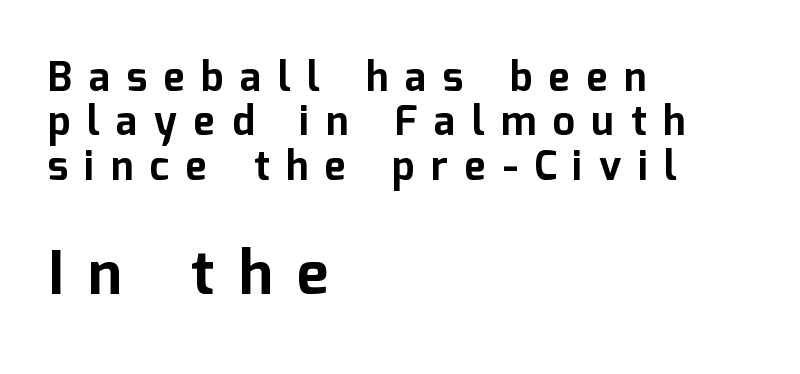
Q: Is the text bold? A: Yes.
Q: Is the text italic (slanted)? A: No, it is upright.
Q: Is the typeface a serif or a sans-serif typeface? A: Sans-serif.
Q: Is the text underlined? A: No.
Q: How is the paragraph aligned? A: Left-aligned.
Q: Is the spacing between letters normal or unusually wide? A: Unusually wide.
Q: Is the spacing between lines tight, normal or loose? A: Tight.
Q: Which block of text is set in a larger size, the first (top) or the second (bottom)? A: The second (bottom) one.
Q: Width (condensed, normal, or wide)? A: Normal.
Q: Stroke contrast? A: Low.
Q: x-height? A: Medium.
Q: Monospaced? A: No.
